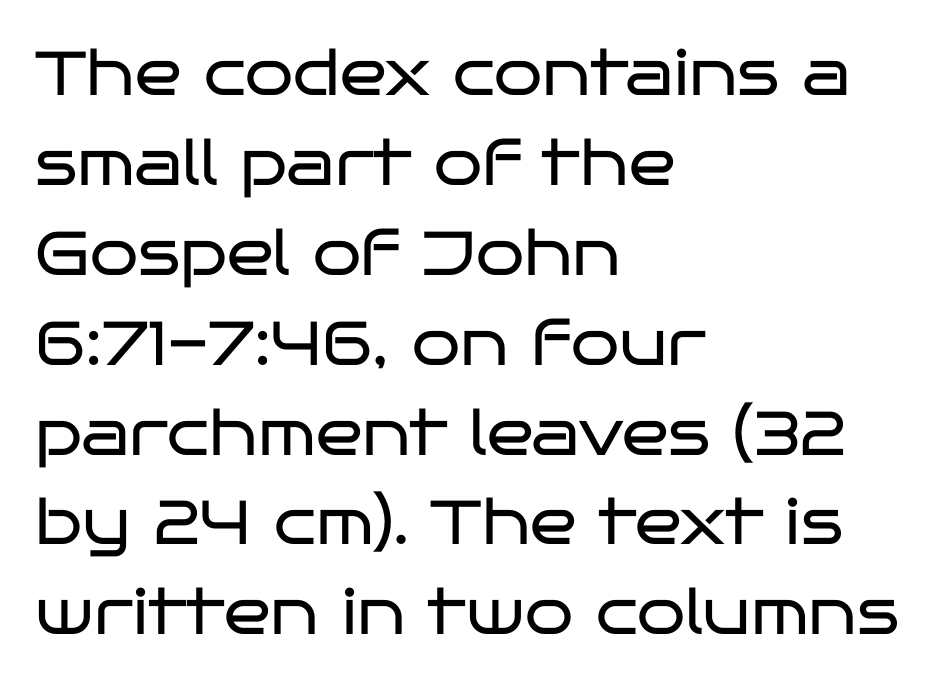
{"serif": "no", "italic": "no", "bold": "no", "weight": "regular", "width": "wide", "stroke_contrast": "low", "x_height": "large", "monospaced": "no", "underline": "no", "align": "left", "line_spacing": "normal", "line_spacing_ratio": 1.45, "letter_spacing": "normal", "letter_spacing_em": 0.0, "glyph_px": 62}
